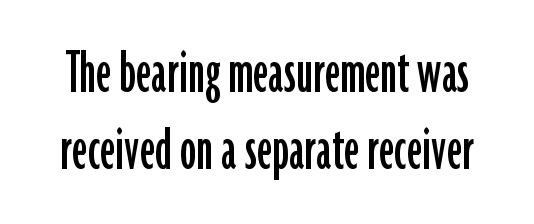
Q: Is the text italic (slanted)? A: No, it is upright.
Q: Is the typeface a serif or a sans-serif typeface? A: Sans-serif.
Q: Is the text underlined? A: No.
Q: Is the spacing between letters normal or unusually wide? A: Normal.
Q: Width (condensed, normal, or wide)? A: Condensed.
Q: Stroke contrast? A: Low.
Q: x-height? A: Medium.
Q: Monospaced? A: No.
